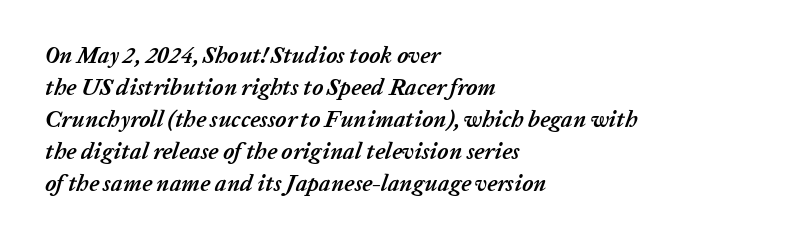
{"italic": "yes", "lean": "right", "slant_degrees": 20, "bold": "yes", "underline": "no", "align": "left", "line_spacing": "normal", "line_spacing_ratio": 1.39, "letter_spacing": "normal", "letter_spacing_em": 0.0, "glyph_px": 23}
